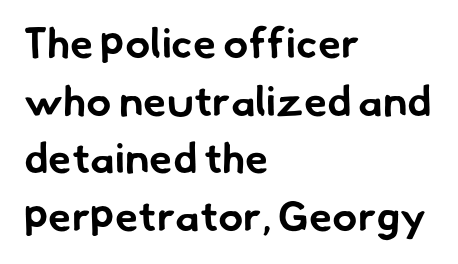
Alignment: flush left. The rendering uses natural spacing where letterforms have individual widths. In terms of leading, this rendering sits right in the middle. Characters follow at the spacing the type designer built in.
